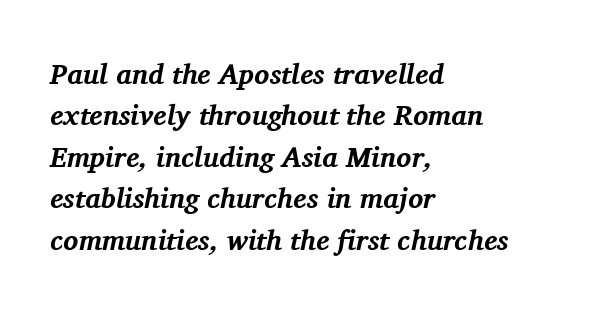
{"serif": "yes", "italic": "yes", "lean": "right", "slant_degrees": 11, "bold": "yes", "weight": "bold", "width": "normal", "stroke_contrast": "medium", "x_height": "medium", "monospaced": "no", "underline": "no", "align": "left", "line_spacing": "normal", "line_spacing_ratio": 1.48, "letter_spacing": "normal", "letter_spacing_em": 0.0, "glyph_px": 28}
